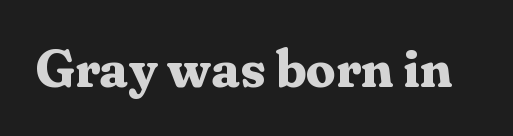
Quick note: underline off. Weight check: bold — yes, fully. The font's upright variant was chosen for this text. This rendering leaves character spacing at its baseline value.
